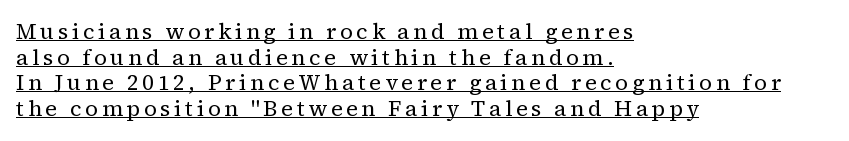
{"italic": "no", "bold": "no", "underline": "yes", "align": "left", "line_spacing_ratio": 1.17, "glyph_px": 22}
